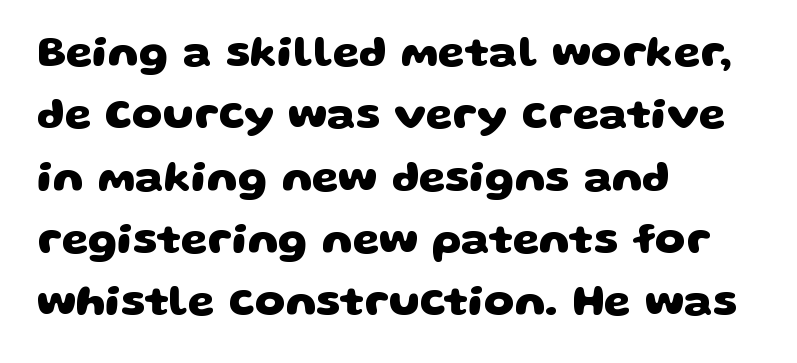
The image shows 43 px heavy, wide sans-serif type; set left-aligned, normal line spacing (1.45x), normal letter spacing, not underlined; low stroke contrast and a large x-height.
